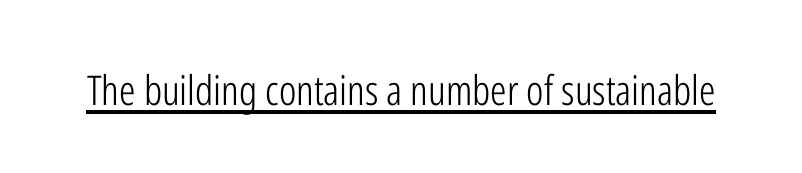
What decoration does the sample have? An underline. Stroke thickness stays within the range of a standard reading face or lighter. Think of a printed novel: that variable character pitch is what you see here. I'd call this a sans setting — the letters go barefoot.
